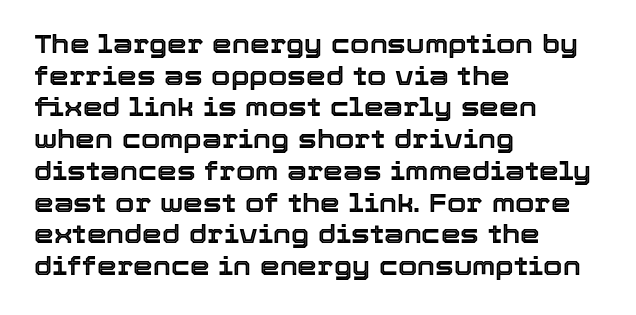
{"italic": "no", "underline": "no", "align": "left", "line_spacing": "normal", "line_spacing_ratio": 1.27, "letter_spacing": "normal", "letter_spacing_em": 0.0, "glyph_px": 25}
